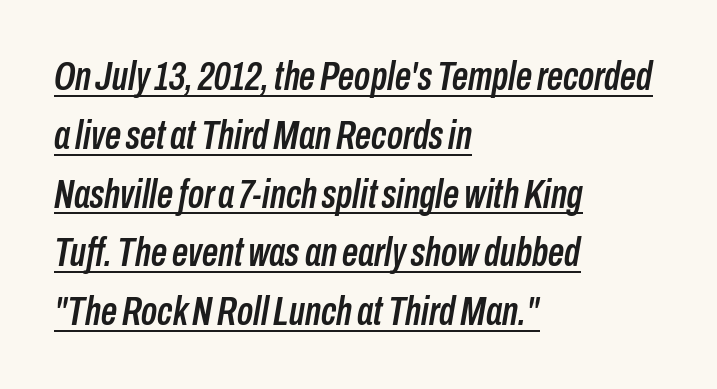
{"italic": "yes", "lean": "right", "slant_degrees": 10, "width": "condensed", "stroke_contrast": "low", "x_height": "medium", "monospaced": "no", "underline": "yes", "align": "left", "line_spacing": "normal", "line_spacing_ratio": 1.47, "letter_spacing": "normal", "letter_spacing_em": 0.0, "glyph_px": 40}
